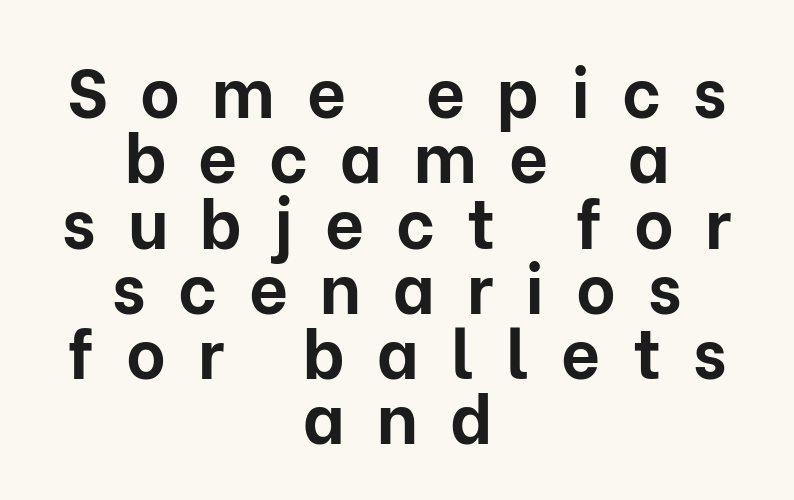
A typesetter would call this proportional, since set widths differ per character. The letters carry no serifs — their stems end cleanly without finishing strokes. Anything drawn beneath the words? Only blank space. The block of text is dense from top to bottom, with scant space between rows.
